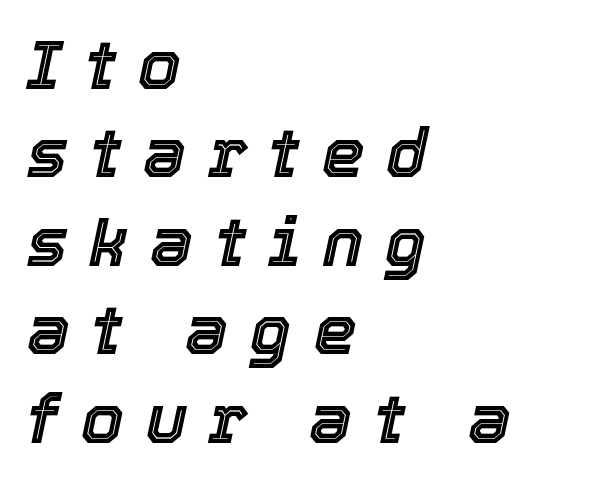
{"italic": "yes", "lean": "right", "slant_degrees": 12, "width": "normal", "x_height": "medium", "monospaced": "no", "underline": "no", "align": "left", "line_spacing": "normal", "line_spacing_ratio": 1.3, "letter_spacing": "wide", "letter_spacing_em": 0.32, "glyph_px": 68}
